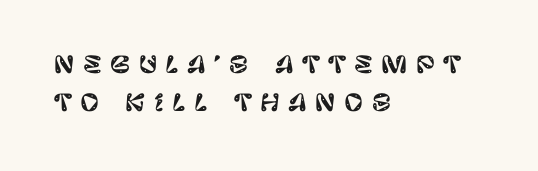
Loose tracking; the words dissolve into strings of separated letters. Descender tails drop into unmarked territory. Every row of glyphs begins at an identical x-position on the left. A normal amount of white space separates one row of letters from the next.
